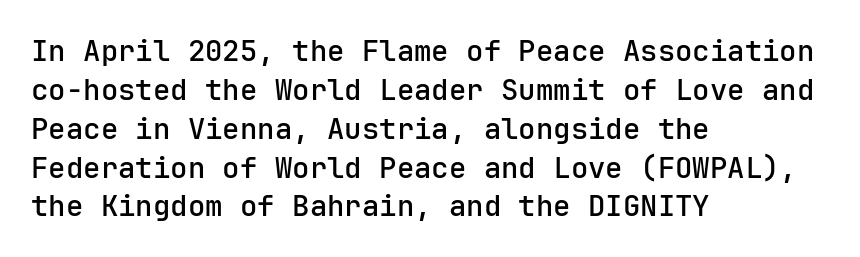
Q: Is the text bold? A: Semi-bold.
Q: Is the text italic (slanted)? A: No, it is upright.
Q: Is the typeface a serif or a sans-serif typeface? A: Sans-serif.
Q: Is the text underlined? A: No.
Q: How is the paragraph aligned? A: Left-aligned.
Q: Is the spacing between letters normal or unusually wide? A: Normal.
Q: Is the spacing between lines tight, normal or loose? A: Normal.
Q: Width (condensed, normal, or wide)? A: Normal.
Q: Stroke contrast? A: Low.
Q: x-height? A: Medium.
